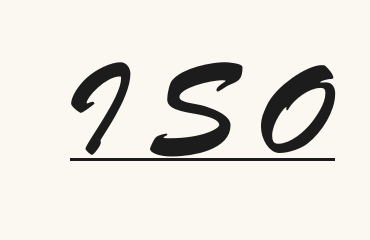
{"serif": "no", "width": "condensed", "stroke_contrast": "low", "x_height": "small", "monospaced": "no", "underline": "yes", "letter_spacing": "wide", "letter_spacing_em": 0.45, "glyph_px": 58}
